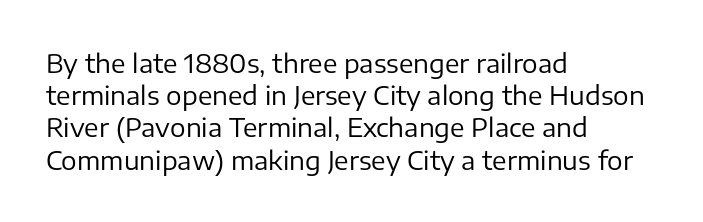
{"italic": "no", "bold": "no", "underline": "no", "align": "left", "line_spacing_ratio": 1.24, "letter_spacing": "normal", "letter_spacing_em": 0.0, "glyph_px": 26}
